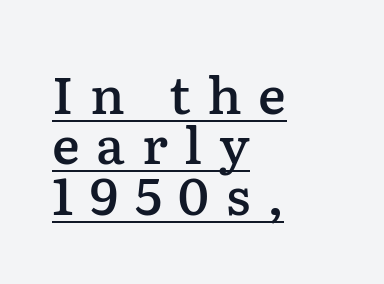
{"serif": "yes", "italic": "no", "bold": "semi", "weight": "semibold", "width": "normal", "stroke_contrast": "low", "x_height": "medium", "monospaced": "no", "underline": "yes", "align": "left", "line_spacing": "tight", "line_spacing_ratio": 0.97, "letter_spacing": "wide", "letter_spacing_em": 0.32, "glyph_px": 52}
